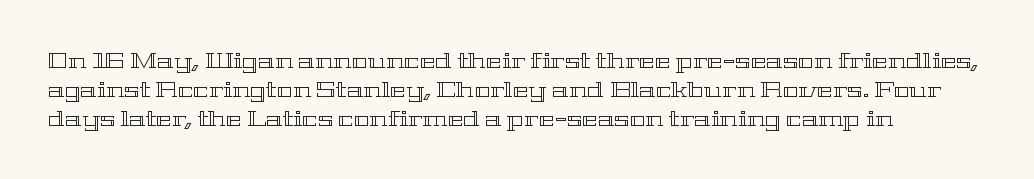
The image shows 21 px text type, upright; set normal line spacing (1.38x), normal letter spacing, not underlined.
